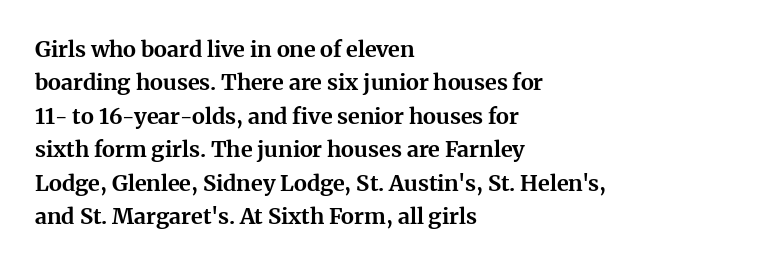
Q: Is the text bold? A: Yes.
Q: Is the text italic (slanted)? A: No, it is upright.
Q: Is the text underlined? A: No.
Q: How is the paragraph aligned? A: Left-aligned.
Q: Is the spacing between letters normal or unusually wide? A: Normal.
Q: Is the spacing between lines tight, normal or loose? A: Normal.
